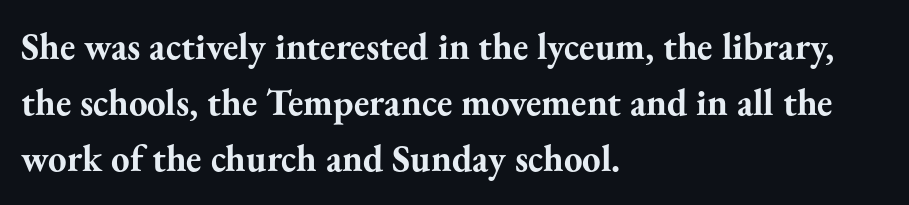
The image shows 37 px bold serif type, upright; set left-aligned, normal line spacing (1.52x), normal letter spacing, not underlined; medium stroke contrast and a small x-height.
